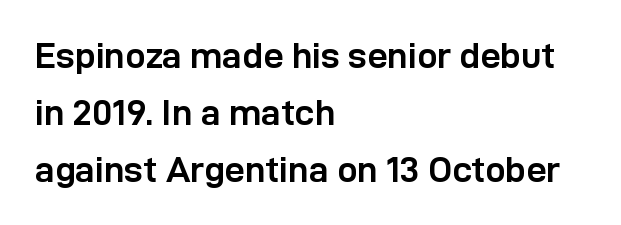
Successive baselines arrive at the customary interval. Bare-footed words on every line. Stroke terminals: plain, sans-serif. The face used here is proportionally spaced, like ordinary book or web type.
